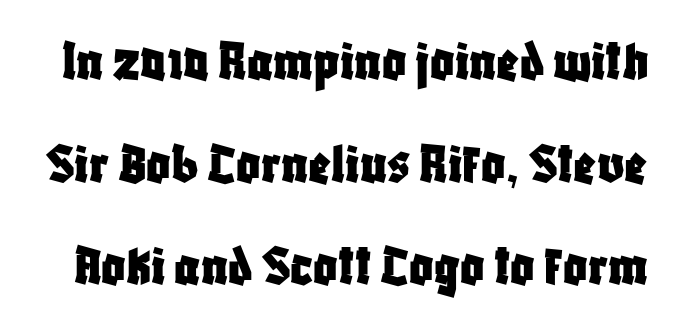
The image shows 59 px condensed sans-serif type, upright; set line spacing 1.74x, normal letter spacing, not underlined; low stroke contrast and a large x-height.
